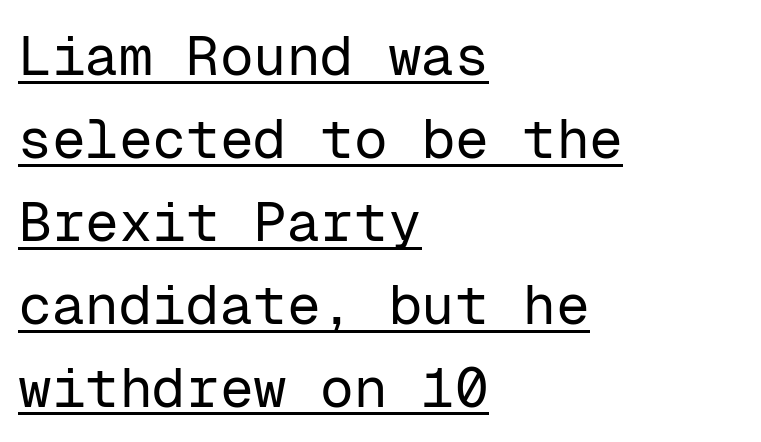
Q: Is the text bold? A: No.
Q: Is the text italic (slanted)? A: No, it is upright.
Q: Is the typeface a serif or a sans-serif typeface? A: Sans-serif.
Q: Is the text underlined? A: Yes.
Q: How is the paragraph aligned? A: Left-aligned.
Q: Is the spacing between letters normal or unusually wide? A: Normal.
Q: Is the spacing between lines tight, normal or loose? A: Normal.
Q: Width (condensed, normal, or wide)? A: Normal.
Q: Stroke contrast? A: Low.
Q: x-height? A: Medium.
Q: Monospaced? A: Yes.
